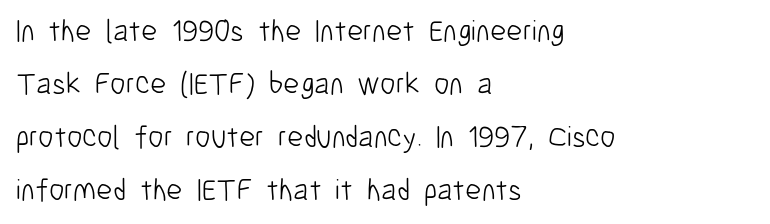
{"serif": "no", "italic": "no", "bold": "no", "weight": "light", "width": "condensed", "stroke_contrast": "low", "x_height": "medium", "monospaced": "no", "underline": "no", "align": "left", "line_spacing_ratio": 1.71, "letter_spacing": "normal", "letter_spacing_em": 0.0, "glyph_px": 31}
